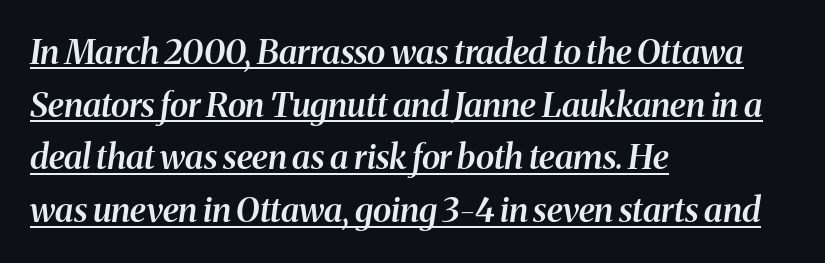
Q: Is the text bold? A: Semi-bold.
Q: Is the text italic (slanted)? A: Yes, it leans right by about 8 degrees.
Q: Is the typeface a serif or a sans-serif typeface? A: Serif.
Q: Is the text underlined? A: Yes.
Q: How is the paragraph aligned? A: Left-aligned.
Q: Is the spacing between letters normal or unusually wide? A: Normal.
Q: Is the spacing between lines tight, normal or loose? A: Normal.
Q: Width (condensed, normal, or wide)? A: Normal.
Q: Stroke contrast? A: Medium.
Q: x-height? A: Medium.
Q: Monospaced? A: No.
